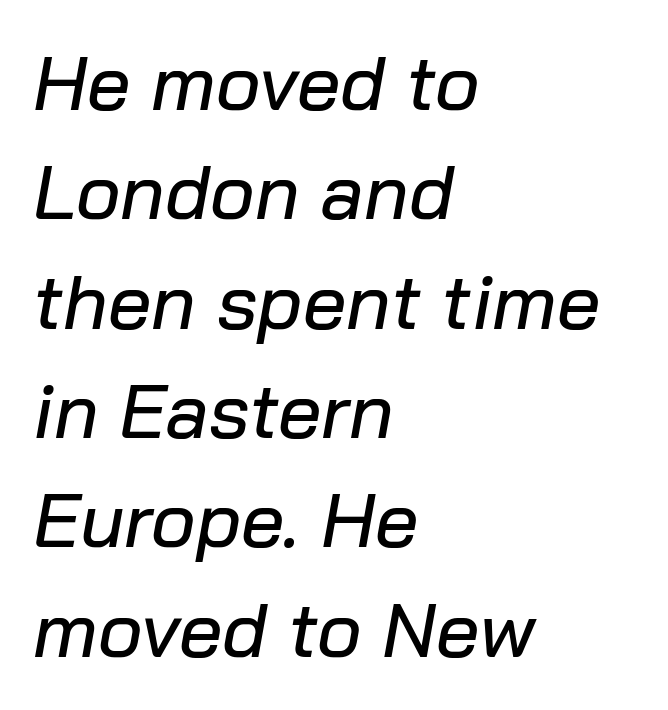
Q: Is the text italic (slanted)? A: Yes, it leans right by about 10 degrees.
Q: Is the text underlined? A: No.
Q: How is the paragraph aligned? A: Left-aligned.
Q: Is the spacing between letters normal or unusually wide? A: Normal.
Q: Is the spacing between lines tight, normal or loose? A: Normal.
Q: Width (condensed, normal, or wide)? A: Normal.
Q: Stroke contrast? A: Low.
Q: x-height? A: Medium.
Q: Monospaced? A: No.
